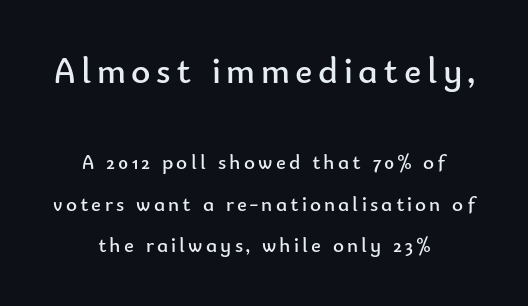
Q: Is the text bold? A: No.
Q: Is the text italic (slanted)? A: No, it is upright.
Q: Is the typeface a serif or a sans-serif typeface? A: Sans-serif.
Q: Is the text underlined? A: No.
Q: How is the paragraph aligned? A: Centered.
Q: Is the spacing between lines tight, normal or loose? A: Loose.
Q: Which block of text is set in a larger size, the first (top) or the second (bottom)? A: The first (top) one.
Q: Width (condensed, normal, or wide)? A: Normal.
Q: Stroke contrast? A: Low.
Q: x-height? A: Small.
Q: Monospaced? A: No.
